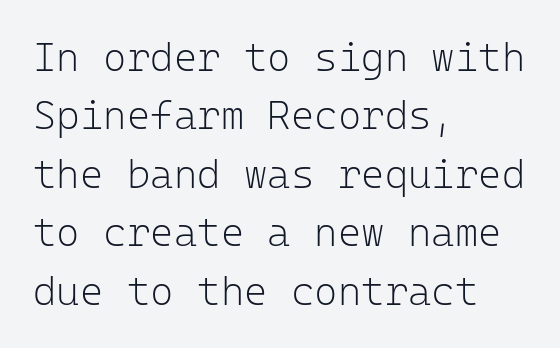
{"serif": "no", "italic": "no", "bold": "no", "weight": "light", "width": "normal", "stroke_contrast": "low", "x_height": "medium", "monospaced": "yes", "underline": "no", "align": "left", "line_spacing": "normal", "line_spacing_ratio": 1.46, "letter_spacing": "normal", "letter_spacing_em": 0.0, "glyph_px": 40}
